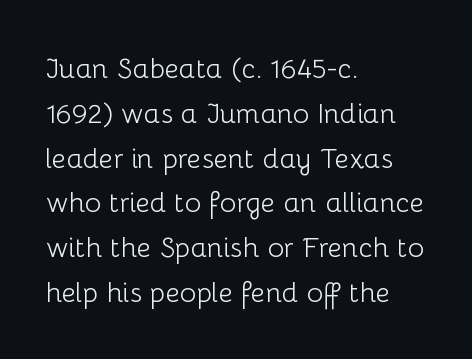
Q: Is the text bold? A: No.
Q: Is the text italic (slanted)? A: No, it is upright.
Q: Is the typeface a serif or a sans-serif typeface? A: Sans-serif.
Q: Is the text underlined? A: No.
Q: How is the paragraph aligned? A: Left-aligned.
Q: Is the spacing between letters normal or unusually wide? A: Normal.
Q: Is the spacing between lines tight, normal or loose? A: Normal.
Q: Width (condensed, normal, or wide)? A: Normal.
Q: Stroke contrast? A: Low.
Q: x-height? A: Medium.
Q: Monospaced? A: No.
